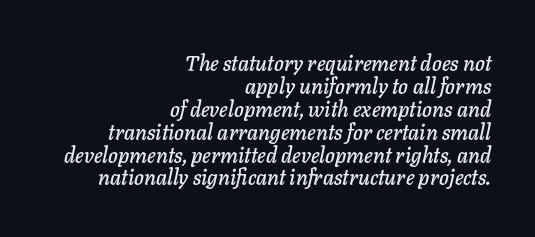
The image shows 21 px text type, italic (leaning right); set right-aligned, tight line spacing (1.09x), normal letter spacing, not underlined.
